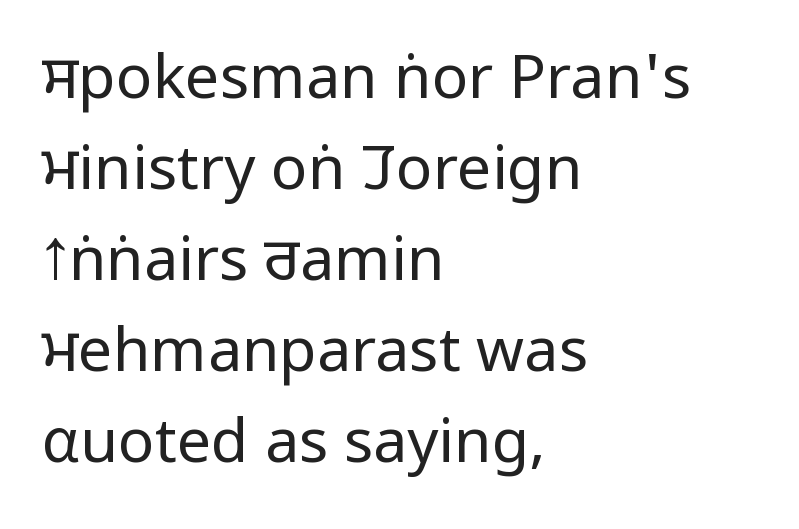
{"serif": "no", "italic": "no", "bold": "no", "weight": "regular", "width": "condensed", "stroke_contrast": "low", "x_height": "large", "monospaced": "no", "underline": "no", "align": "left", "line_spacing": "normal", "line_spacing_ratio": 1.49, "letter_spacing": "normal", "letter_spacing_em": 0.0, "glyph_px": 61}
